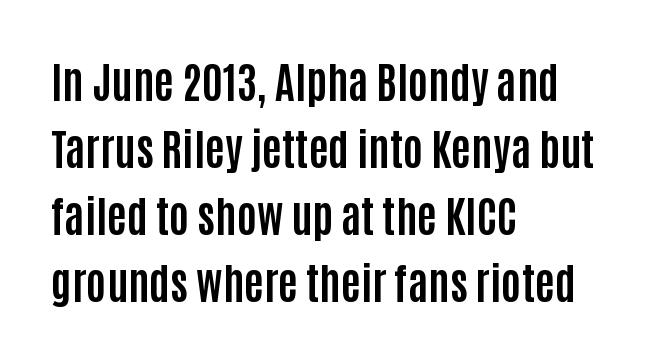
{"serif": "no", "italic": "no", "bold": "yes", "weight": "bold", "width": "condensed", "stroke_contrast": "low", "x_height": "large", "monospaced": "no", "underline": "no", "align": "left", "line_spacing": "normal", "line_spacing_ratio": 1.56, "letter_spacing": "normal", "letter_spacing_em": 0.0, "glyph_px": 43}
